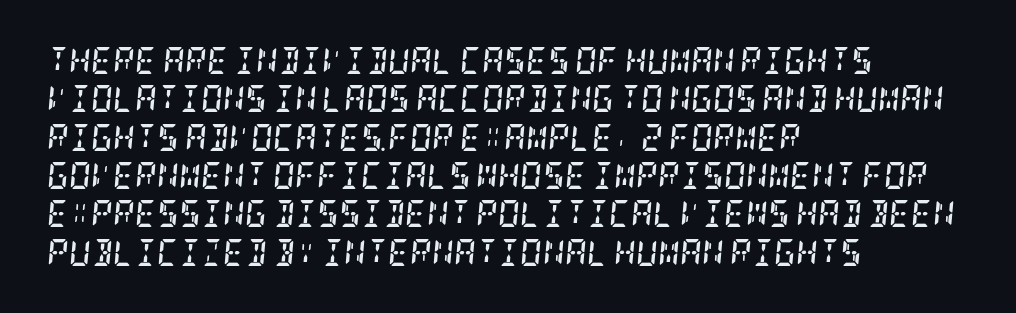
{"italic": "yes", "lean": "right", "slant_degrees": 5, "bold": "yes", "underline": "no", "align": "left", "line_spacing": "normal", "line_spacing_ratio": 1.42, "letter_spacing": "normal", "letter_spacing_em": 0.0, "glyph_px": 27}
